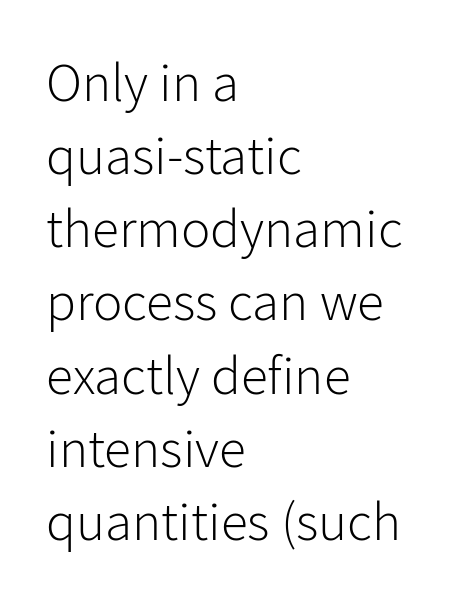
The image shows 55 px light sans-serif type, upright; set left-aligned, normal line spacing (1.33x), normal letter spacing, not underlined; low stroke contrast and a medium x-height.
